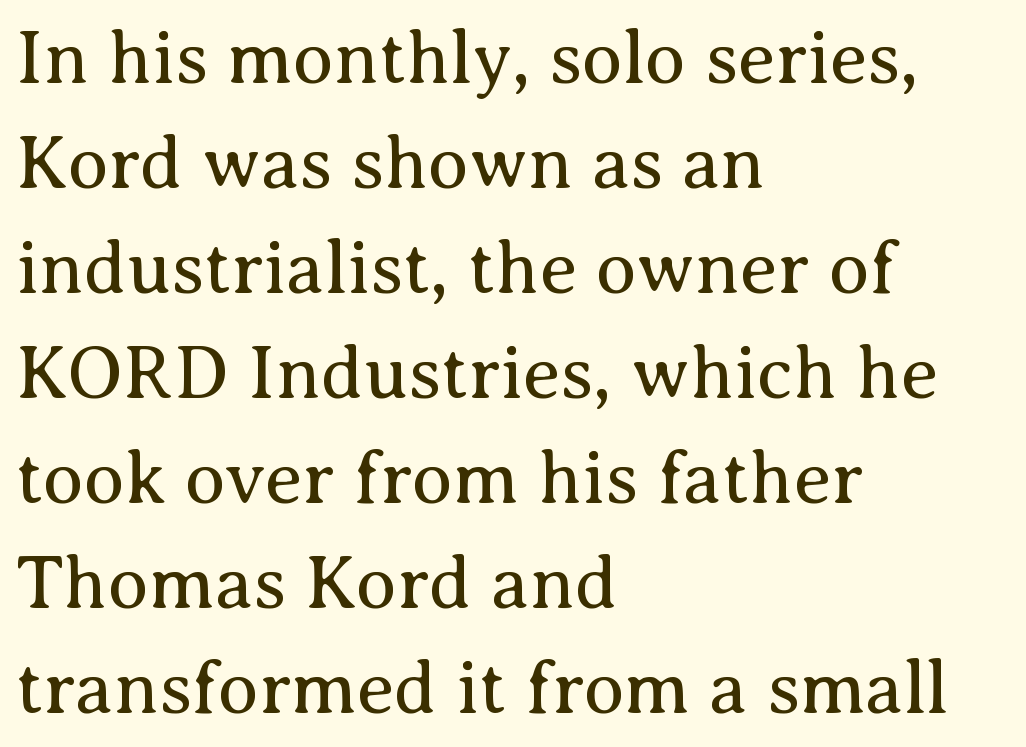
The image shows 75 px regular-weight serif type, upright; set left-aligned, normal line spacing (1.4x), normal letter spacing, not underlined; medium stroke contrast and a medium x-height.
